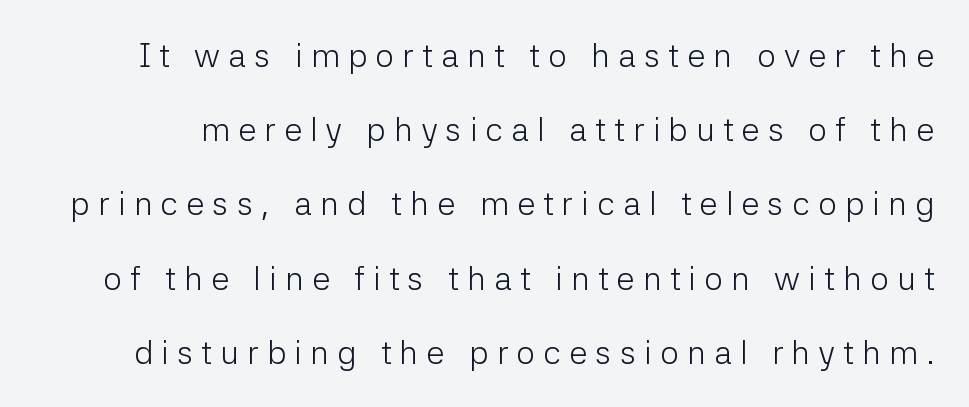
On a weight scale, this lands at 450 or below. Do the characters align in a grid? No, the font is proportional. The axis of the letterforms is exactly vertical. The tracking reads as deliberately expanded to a designer's eye.
